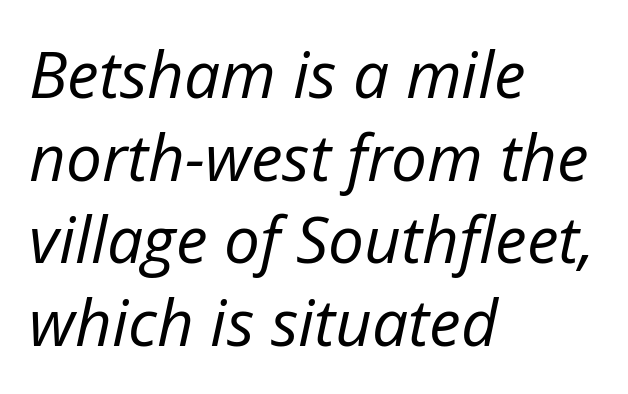
The image shows 64 px regular-weight type, italic (leaning right); set left-aligned, normal line spacing (1.29x), normal letter spacing, not underlined; low stroke contrast and a medium x-height.
